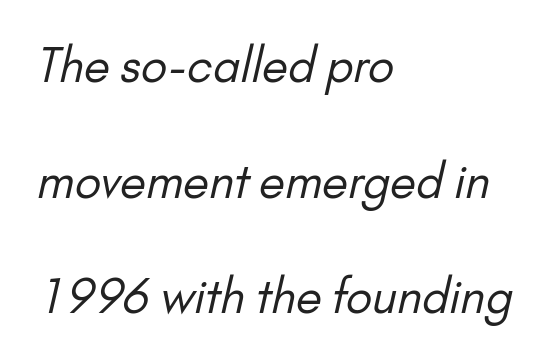
The image shows 47 px regular-weight sans-serif type; set left-aligned, loose line spacing (2.46x), normal letter spacing, not underlined; low stroke contrast and a small x-height.
